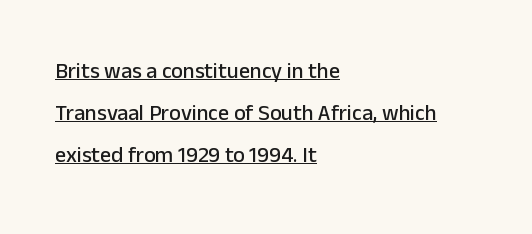
Quick note: underline on. Words appear dense and cohesive because spacing is normal. The space between consecutive lines is lavish. Is the block centered? No — it sits flush against the left margin. This sample uses an upright cut, with every glyph sitting square on the baseline.
